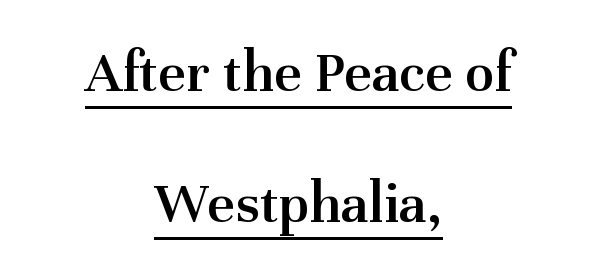
{"serif": "yes", "italic": "no", "bold": "semi", "weight": "semibold", "width": "normal", "stroke_contrast": "medium", "x_height": "medium", "monospaced": "no", "underline": "yes", "align": "center", "line_spacing": "loose", "line_spacing_ratio": 2.19, "letter_spacing": "normal", "letter_spacing_em": 0.0, "glyph_px": 60}
